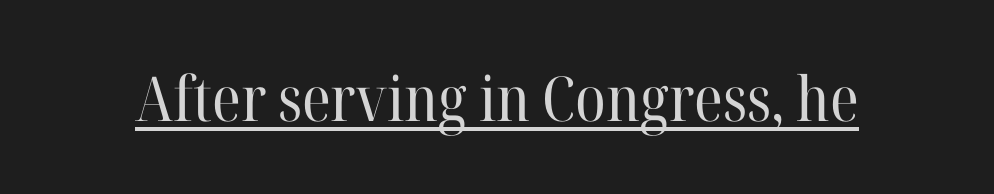
Old-style or modern, the face here clearly has serifs. Nothing heavy about these letters — not bold at all. Note the varied advance widths — an 'i' is clearly narrower than an 'm'. Observe the ordinary spacing: letters are neighbours, not strangers.
